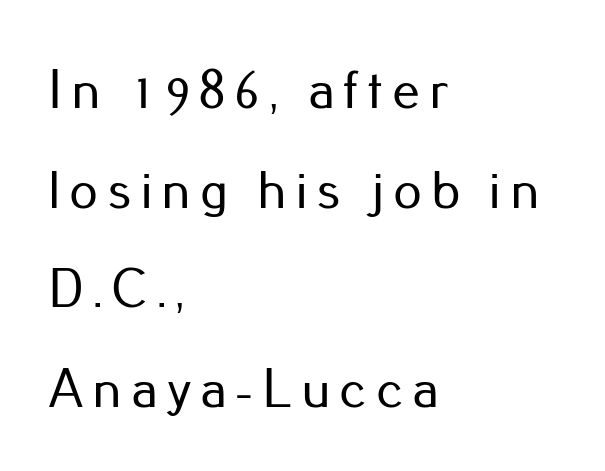
{"serif": "no", "italic": "no", "width": "normal", "stroke_contrast": "low", "x_height": "small", "monospaced": "no", "underline": "no", "align": "left", "line_spacing_ratio": 1.78, "glyph_px": 56}
